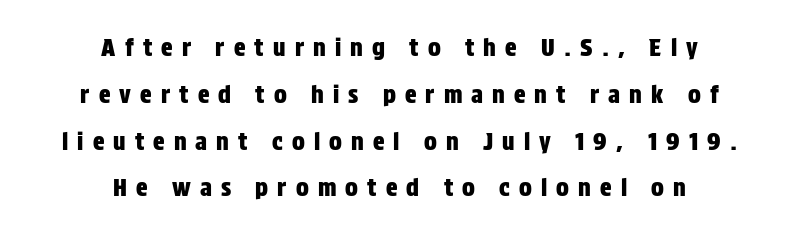
The image shows 24 px text type, upright; set centered, loose line spacing (1.95x), unusually wide letter spacing (+0.38 em), not underlined.
